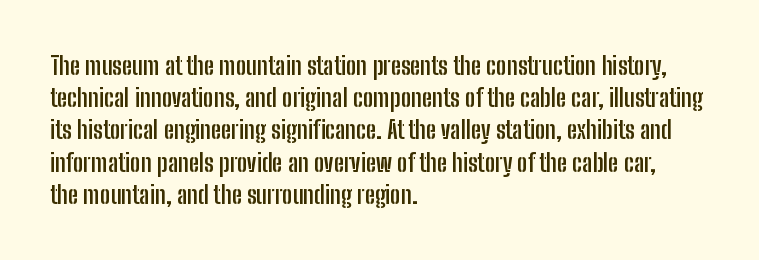
Q: Is the text bold? A: Yes.
Q: Is the text italic (slanted)? A: No, it is upright.
Q: Is the text underlined? A: No.
Q: How is the paragraph aligned? A: Left-aligned.
Q: Is the spacing between letters normal or unusually wide? A: Normal.
Q: Is the spacing between lines tight, normal or loose? A: Normal.
